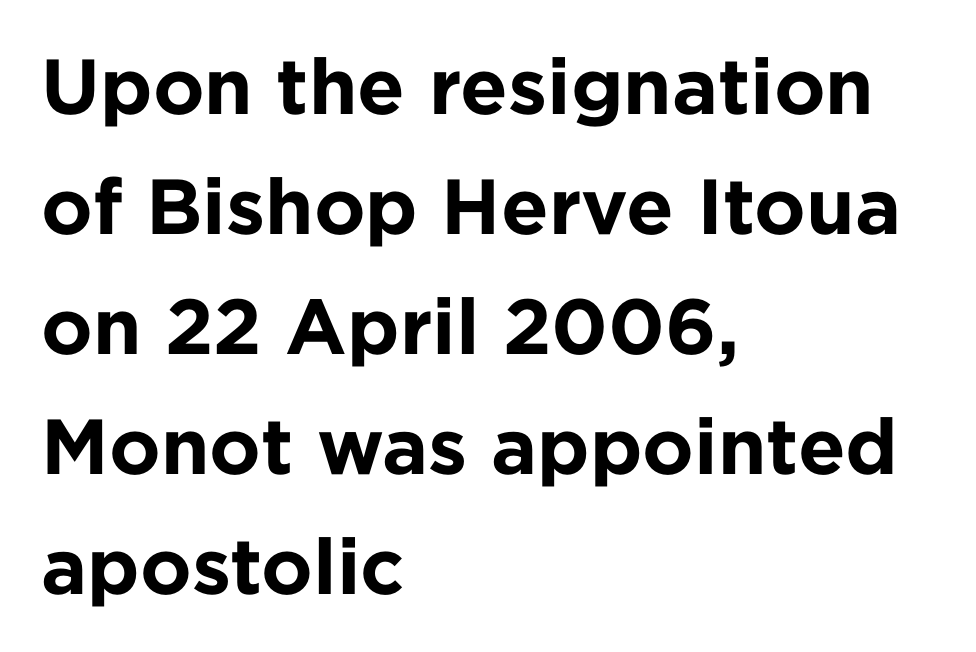
Tracking here is standard; glyphs follow each other at the usual distance. Proportional: the letters do not fall into vertical columns. Stroke terminals: plain, sans-serif. Lines of text with bare space underneath. The letters stand straight up with perfectly vertical stems. Horizontal alignment here is leftward, the default for most running prose.
